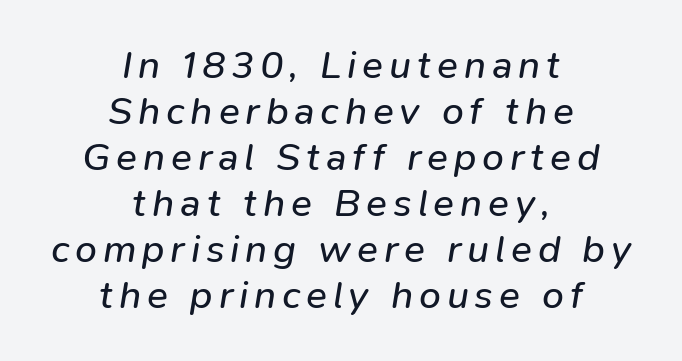
Q: Is the text bold? A: No.
Q: Is the text italic (slanted)? A: Yes, it leans right by about 9 degrees.
Q: Is the text underlined? A: No.
Q: How is the paragraph aligned? A: Centered.
Q: Width (condensed, normal, or wide)? A: Normal.
Q: Stroke contrast? A: Low.
Q: x-height? A: Medium.
Q: Monospaced? A: No.
